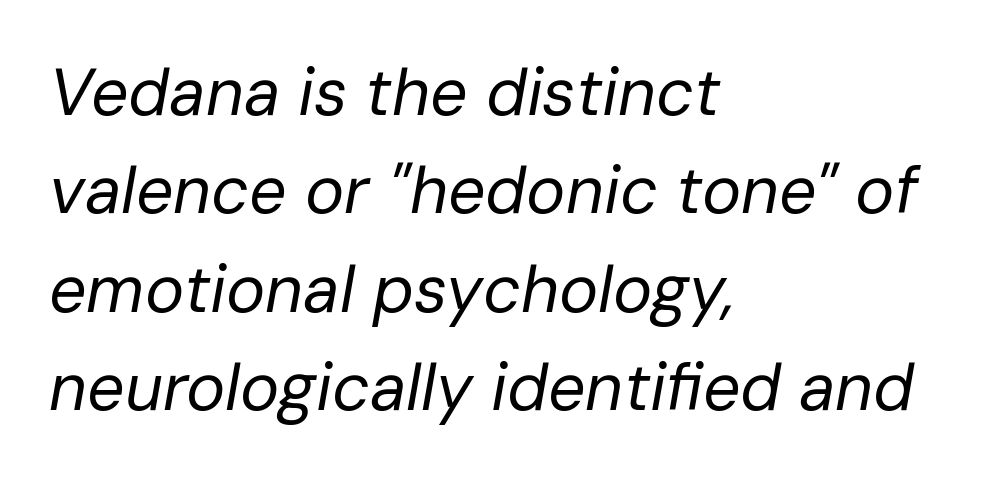
The image shows 66 px regular-weight type, italic (leaning right); set left-aligned, normal line spacing (1.49x), normal letter spacing, not underlined; low stroke contrast and a medium x-height.
